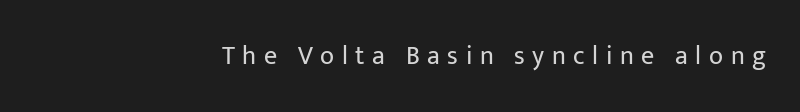
Compared with typical body copy, the letter spacing here is much looser. The specimen reads as upright at a glance. Caption: multi-line text, flush right, ragged left. This is not heavy type; no bold has been used.
